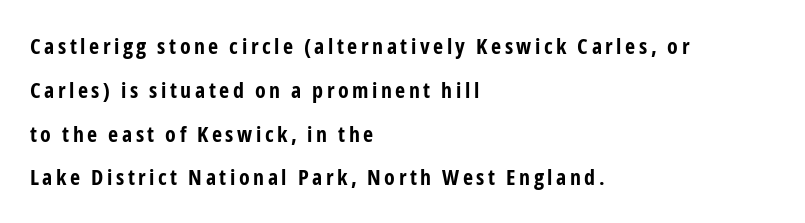
Q: Is the text bold? A: Yes.
Q: Is the text italic (slanted)? A: No, it is upright.
Q: Is the text underlined? A: No.
Q: How is the paragraph aligned? A: Left-aligned.
Q: Is the spacing between lines tight, normal or loose? A: Loose.
